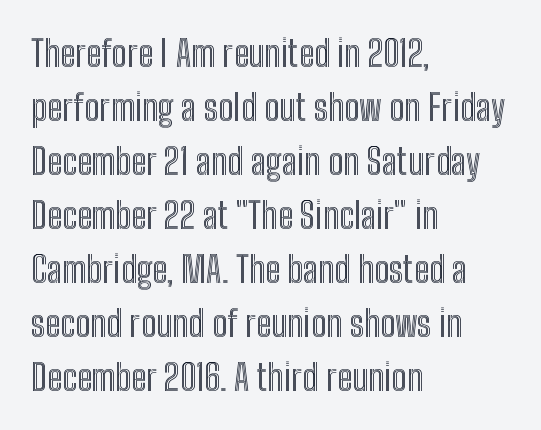
{"italic": "no", "width": "condensed", "x_height": "medium", "monospaced": "no", "underline": "no", "align": "left", "line_spacing": "normal", "line_spacing_ratio": 1.5, "letter_spacing": "normal", "letter_spacing_em": 0.0, "glyph_px": 36}
